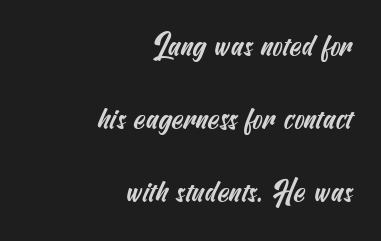
{"serif": "no", "width": "condensed", "stroke_contrast": "medium", "x_height": "small", "underline": "no", "align": "right", "line_spacing": "loose", "line_spacing_ratio": 2.44, "letter_spacing": "normal", "letter_spacing_em": 0.0, "glyph_px": 30}
